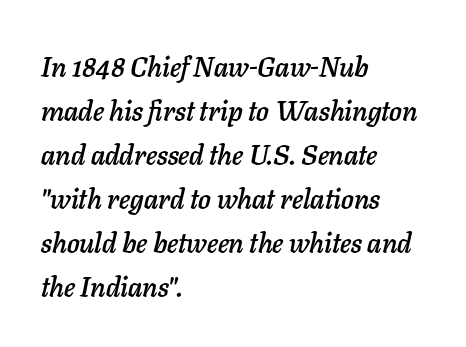
{"italic": "yes", "lean": "right", "slant_degrees": 11, "width": "normal", "stroke_contrast": "low", "x_height": "medium", "monospaced": "no", "underline": "no", "align": "left", "line_spacing": "normal", "line_spacing_ratio": 1.57, "letter_spacing": "normal", "letter_spacing_em": 0.0, "glyph_px": 28}
